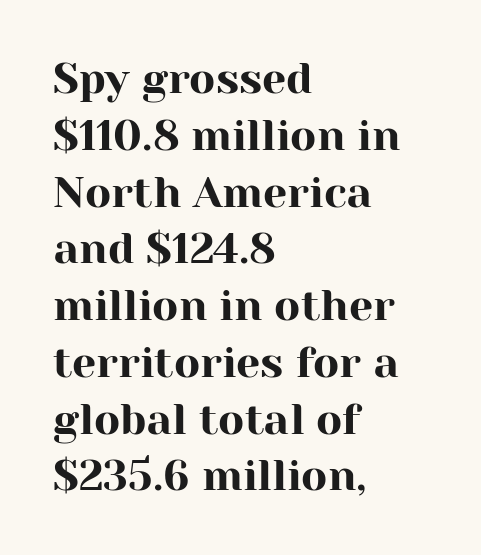
Successive baselines arrive at the customary interval. The letters stand straight up with perfectly vertical stems. Here the glyphs are tracked normally, forming tight word shapes. Spacing verdict: proportional, widths tailored to each character. Typographically, this falls in the serif category.
